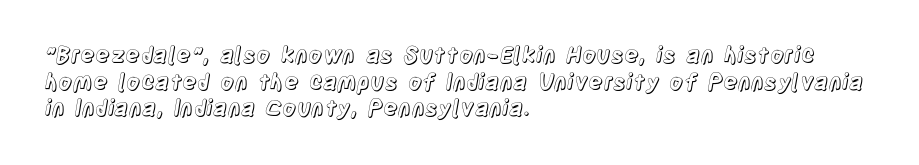
Q: Is the text italic (slanted)? A: Yes.
Q: Is the text underlined? A: No.
Q: How is the paragraph aligned? A: Left-aligned.
Q: Is the spacing between letters normal or unusually wide? A: Normal.
